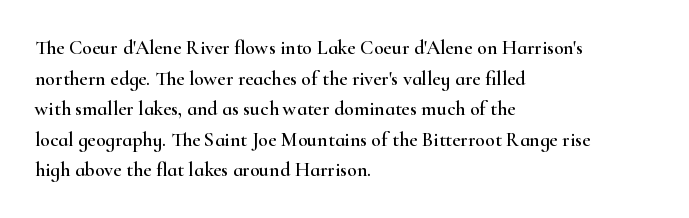
{"italic": "no", "underline": "no", "align": "left", "line_spacing": "normal", "line_spacing_ratio": 1.53, "letter_spacing": "normal", "letter_spacing_em": 0.0, "glyph_px": 20}
